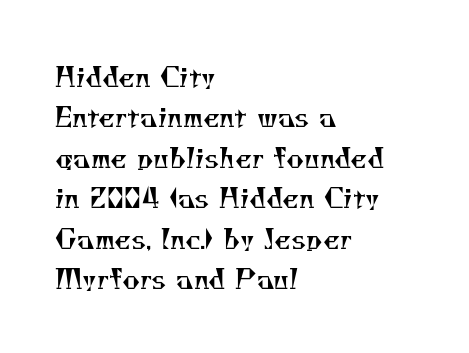
The image shows 27 px text type; set left-aligned, normal line spacing (1.5x), normal letter spacing, not underlined.
